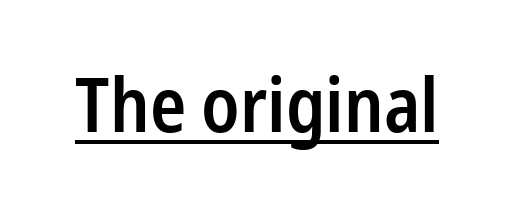
The image shows 75 px semibold, condensed sans-serif type, upright; set normal letter spacing, underlined; low stroke contrast and a medium x-height.
